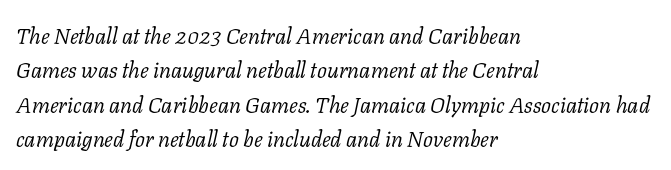
Q: Is the text bold? A: No.
Q: Is the text italic (slanted)? A: Yes, it leans right by about 11 degrees.
Q: Is the text underlined? A: No.
Q: How is the paragraph aligned? A: Left-aligned.
Q: Is the spacing between letters normal or unusually wide? A: Normal.
Q: Is the spacing between lines tight, normal or loose? A: Normal.
